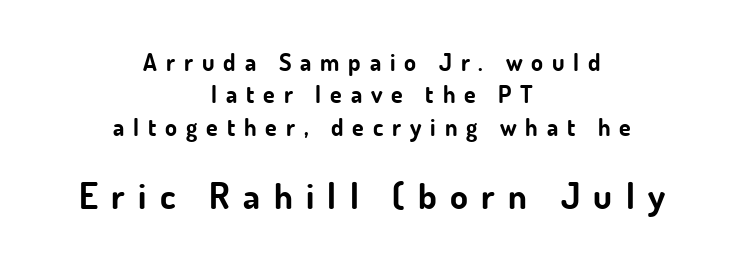
The image shows 36 px bold sans-serif type, upright; set centered, normal line spacing (1.35x), unusually wide letter spacing (+0.37 em), not underlined; the second (bottom) block is 1.5x larger; low stroke contrast and a small x-height.
